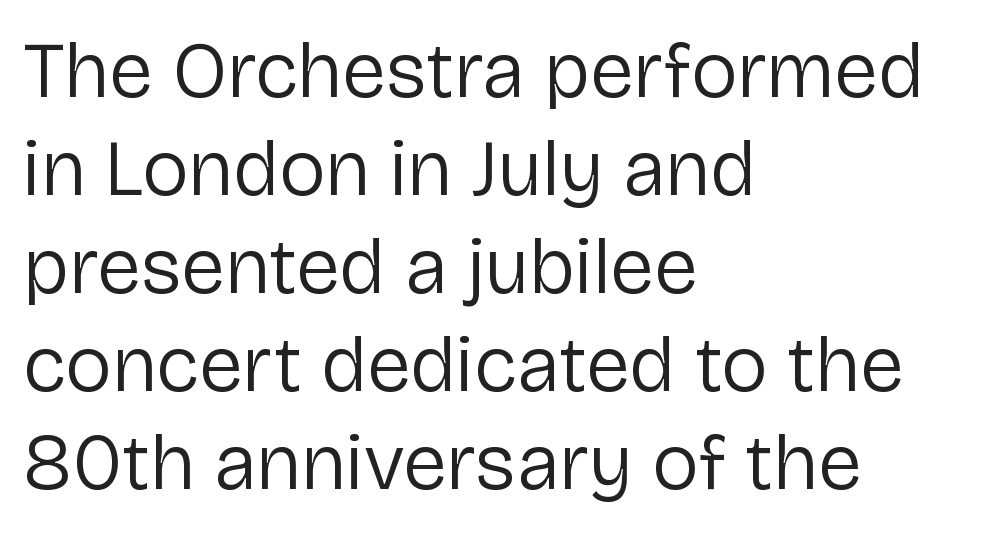
{"serif": "no", "italic": "no", "bold": "no", "weight": "regular", "width": "normal", "stroke_contrast": "low", "x_height": "medium", "monospaced": "no", "underline": "no", "align": "left", "line_spacing_ratio": 1.24, "letter_spacing": "normal", "letter_spacing_em": 0.0, "glyph_px": 79}
